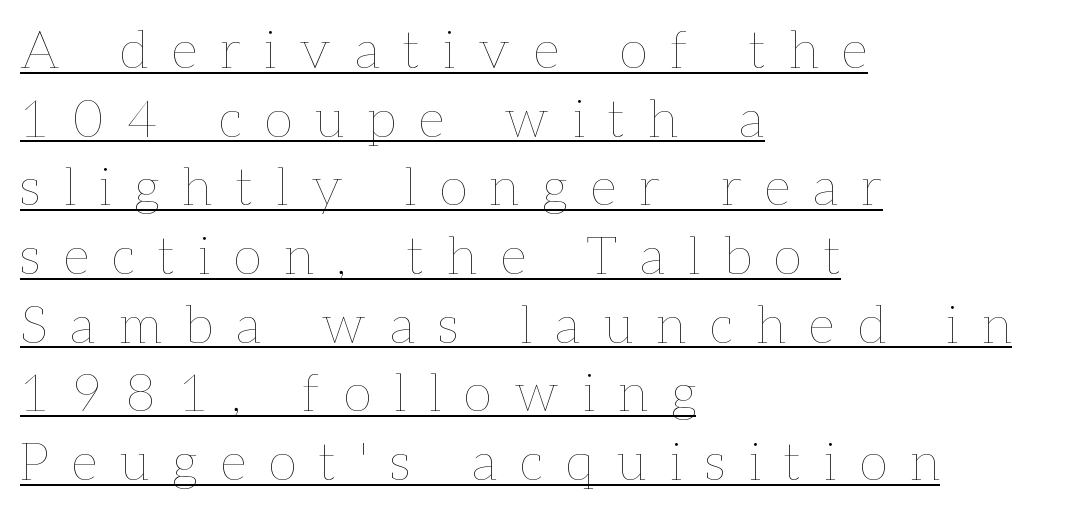
Q: Is the text bold? A: No.
Q: Is the text italic (slanted)? A: No, it is upright.
Q: Is the text underlined? A: Yes.
Q: How is the paragraph aligned? A: Left-aligned.
Q: Is the spacing between letters normal or unusually wide? A: Unusually wide.
Q: Is the spacing between lines tight, normal or loose? A: Normal.
Q: Width (condensed, normal, or wide)? A: Normal.
Q: Stroke contrast? A: Low.
Q: x-height? A: Medium.
Q: Monospaced? A: No.
